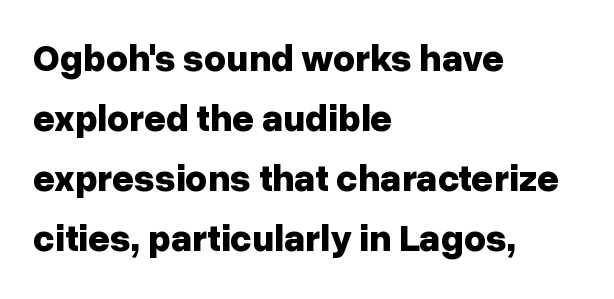
The image shows 38 px bold sans-serif type, upright; set left-aligned, normal line spacing (1.58x), normal letter spacing, not underlined; low stroke contrast and a medium x-height.
